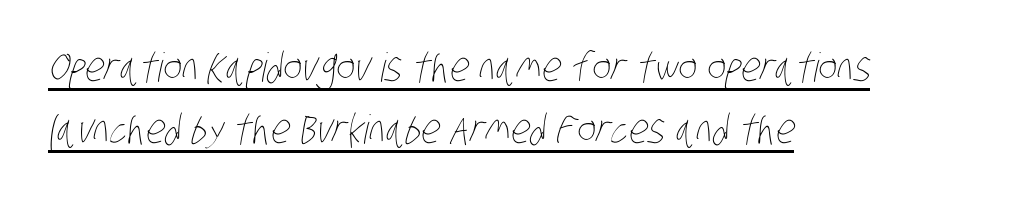
Honestly, the underline is the first thing you notice here. The rendering uses natural spacing where letterforms have individual widths. Horizontal bands of white between lines are of average thickness. Is this a heavy cut? Hardly; it is regular or lighter.
